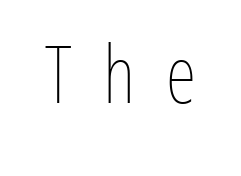
{"italic": "no", "bold": "no", "weight": "thin", "width": "condensed", "stroke_contrast": "low", "x_height": "medium", "monospaced": "no", "underline": "no", "letter_spacing": "wide", "letter_spacing_em": 0.39, "glyph_px": 79}
